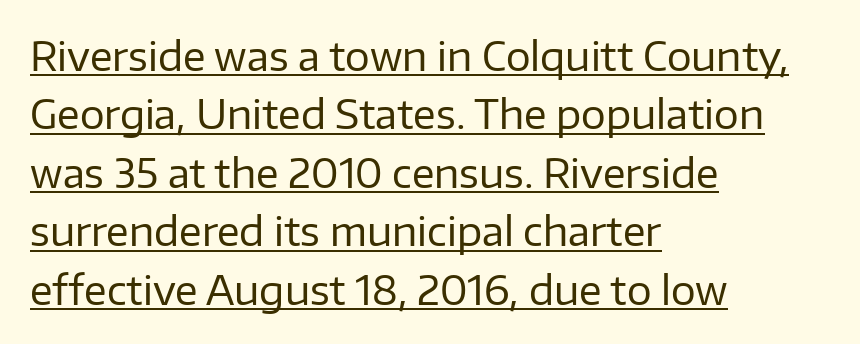
Is this a fixed-width face? No — the glyphs have proportional, varying widths. Students, observe: this is what conventionally led text looks like. The typesetter chose a ragged-right arrangement here. Typographically, this falls in the sans-serif category.
